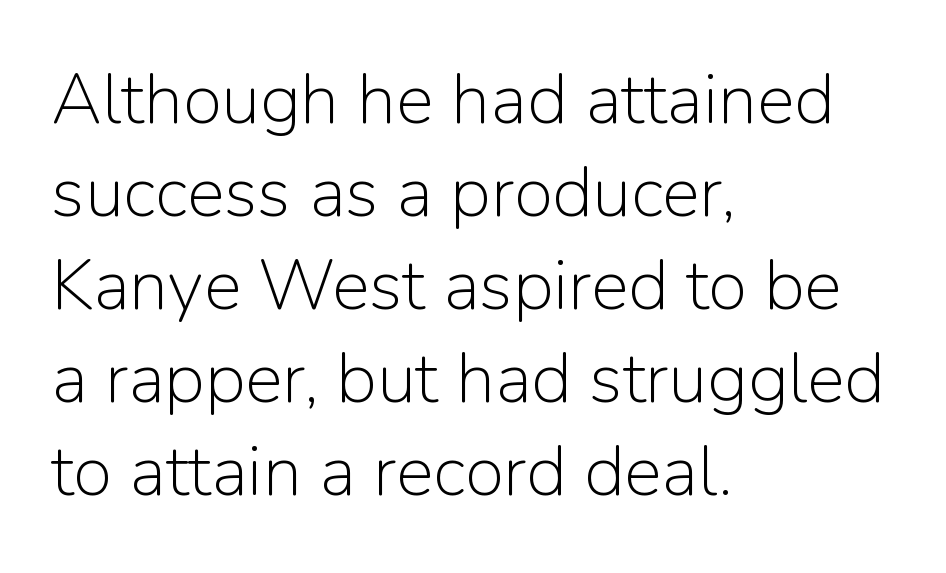
This is roman type, the default non-slanted kind. Words float on clear page, feet unadorned. Nothing heavy about these letters — not bold at all. Note the varied advance widths — an 'i' is clearly narrower than an 'm'. These lines are composed in type without serifs.
